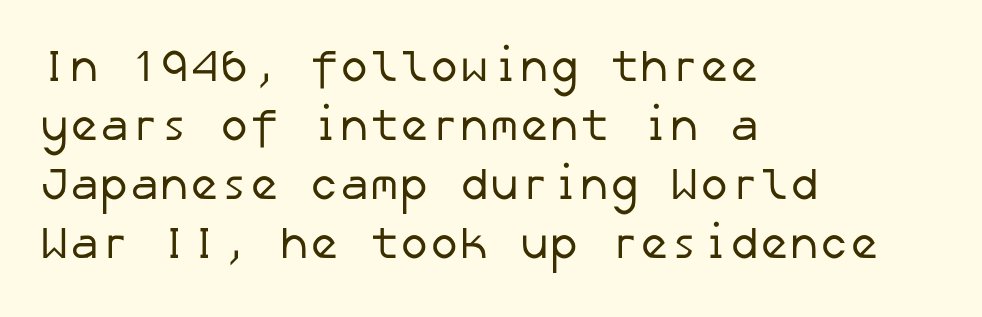
The string is rendered with underlining switched off. The font sits on the lighter half of the weight spectrum, regular included. Unlike a traditional serif, this face leaves its strokes unadorned. Students, observe: this is what conventionally led text looks like. Notice how the passage keeps a crisp vertical edge on the left only.
